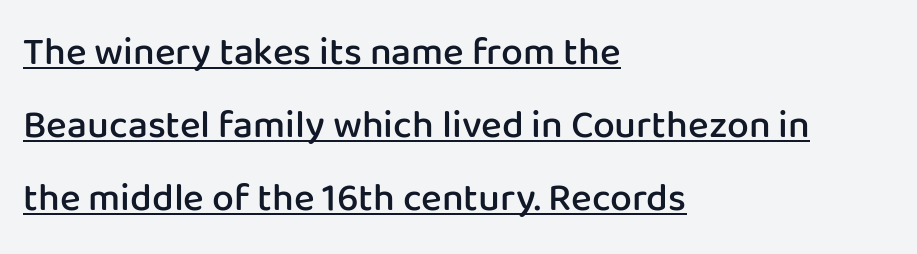
{"serif": "no", "italic": "no", "bold": "semi", "weight": "semibold", "width": "normal", "stroke_contrast": "low", "x_height": "medium", "monospaced": "no", "underline": "yes", "align": "left", "line_spacing_ratio": 1.87, "letter_spacing": "normal", "letter_spacing_em": 0.0, "glyph_px": 39}
